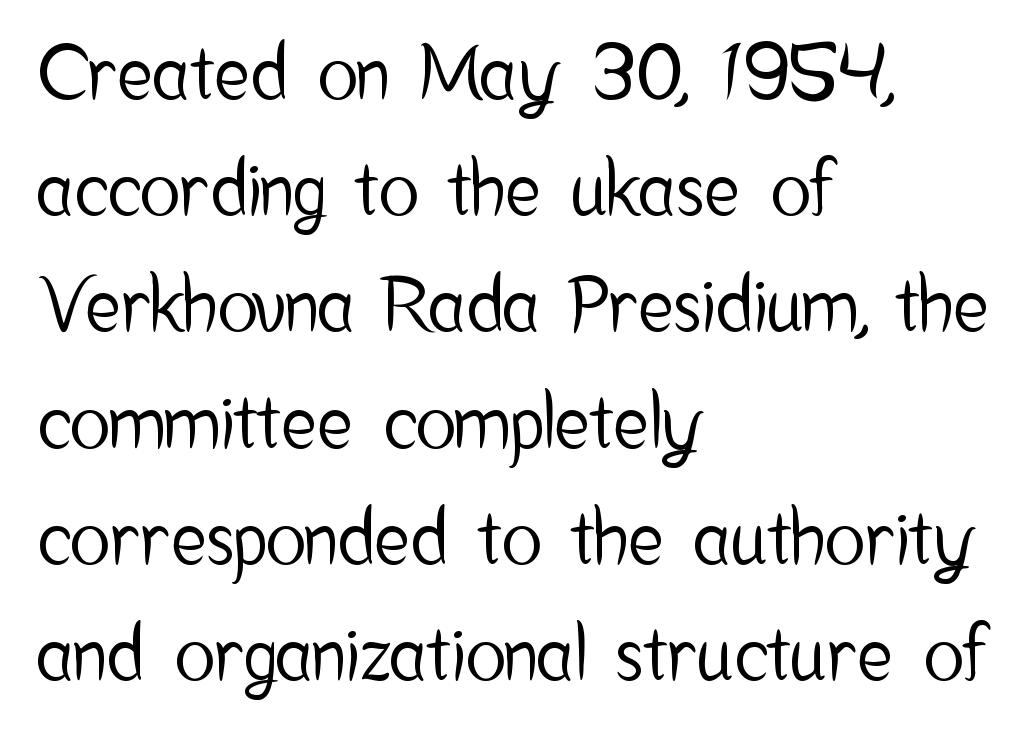
Q: Is the text italic (slanted)? A: No, it is upright.
Q: Is the typeface a serif or a sans-serif typeface? A: Sans-serif.
Q: Is the text underlined? A: No.
Q: How is the paragraph aligned? A: Left-aligned.
Q: Is the spacing between letters normal or unusually wide? A: Normal.
Q: Is the spacing between lines tight, normal or loose? A: Normal.
Q: Width (condensed, normal, or wide)? A: Condensed.
Q: Stroke contrast? A: Low.
Q: x-height? A: Medium.
Q: Monospaced? A: No.
